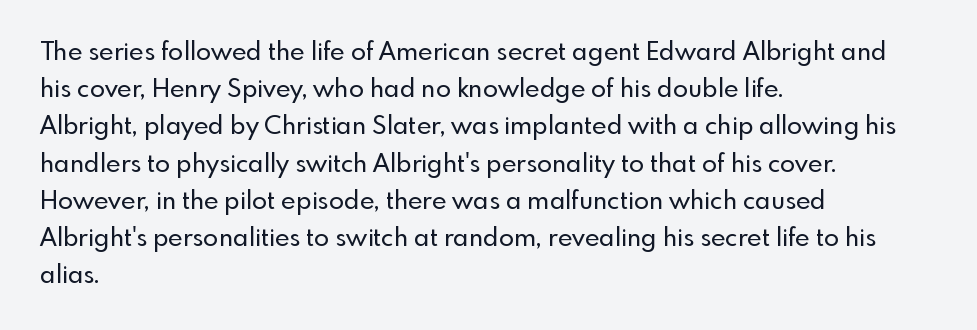
Q: Is the text italic (slanted)? A: No, it is upright.
Q: Is the text underlined? A: No.
Q: How is the paragraph aligned? A: Left-aligned.
Q: Is the spacing between letters normal or unusually wide? A: Normal.
Q: Is the spacing between lines tight, normal or loose? A: Normal.
